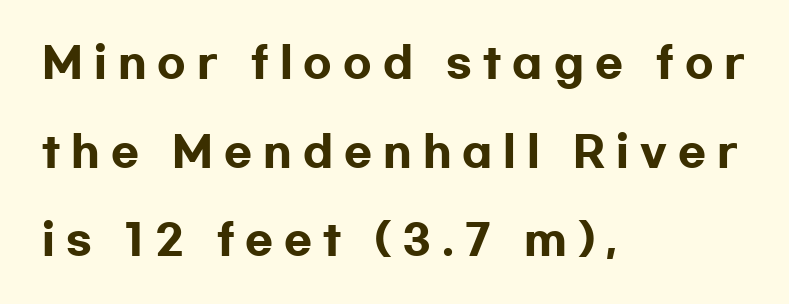
Strokes here are thick enough to call this a true bold. Is this a fixed-width face? No — the glyphs have proportional, varying widths. What stands out about the letter spacing? Its width — letters are far apart. Students, observe: this is what heavily led, spacious text looks like.
